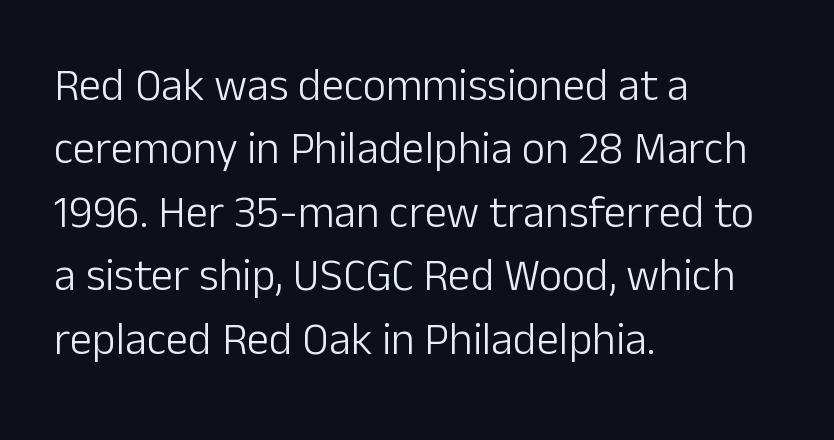
The leading is moderate, giving the passage an even texture. A typesetter would call this zero additional tracking. The passage is arranged the way most books set body copy — flush left. Rendered with straight, roman letterforms.
